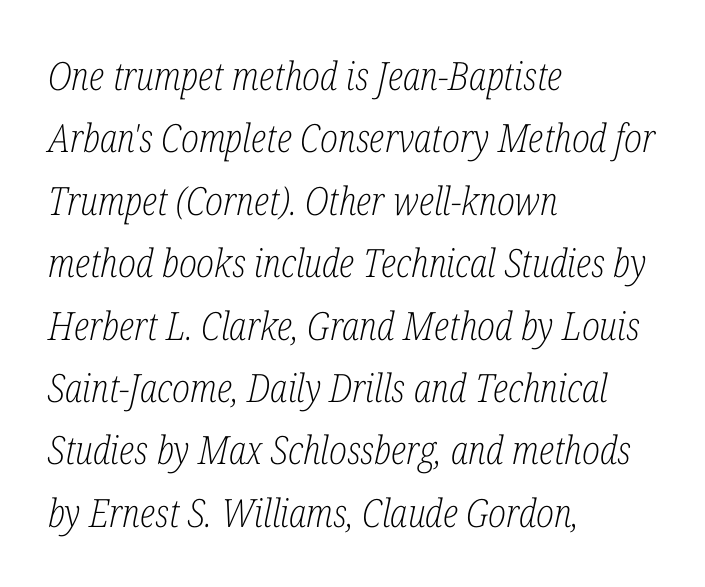
The gaps between neighbouring characters are ordinary and unremarkable. Compared with a centered layout, this one pins lines to the left instead. The rendering shows small feet on the letterforms — a serif design. Nothing heavy about these letters — not bold at all.
